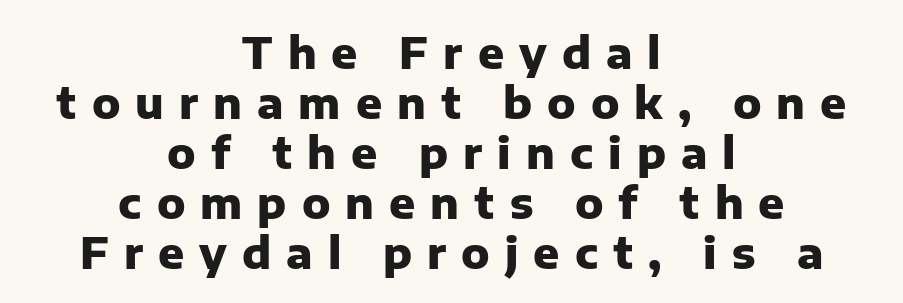
{"serif": "no", "italic": "no", "bold": "yes", "weight": "heavy", "width": "normal", "stroke_contrast": "low", "x_height": "medium", "monospaced": "no", "underline": "no", "align": "center", "line_spacing_ratio": 1.16, "letter_spacing": "wide", "letter_spacing_em": 0.35, "glyph_px": 43}
